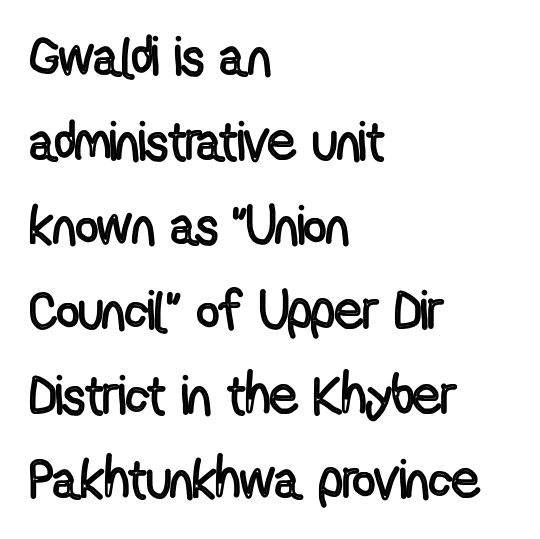
Q: Is the text italic (slanted)? A: No, it is upright.
Q: Is the text underlined? A: No.
Q: How is the paragraph aligned? A: Left-aligned.
Q: Is the spacing between letters normal or unusually wide? A: Normal.
Q: Is the spacing between lines tight, normal or loose? A: Normal.
Q: Width (condensed, normal, or wide)? A: Condensed.
Q: x-height? A: Medium.
Q: Monospaced? A: No.
